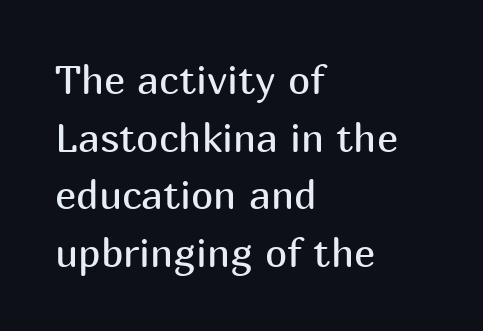
{"serif": "no", "italic": "no", "bold": "no", "weight": "regular", "width": "normal", "stroke_contrast": "medium", "x_height": "medium", "monospaced": "no", "underline": "no", "align": "left", "line_spacing": "normal", "line_spacing_ratio": 1.44, "letter_spacing": "normal", "letter_spacing_em": 0.0, "glyph_px": 40}
